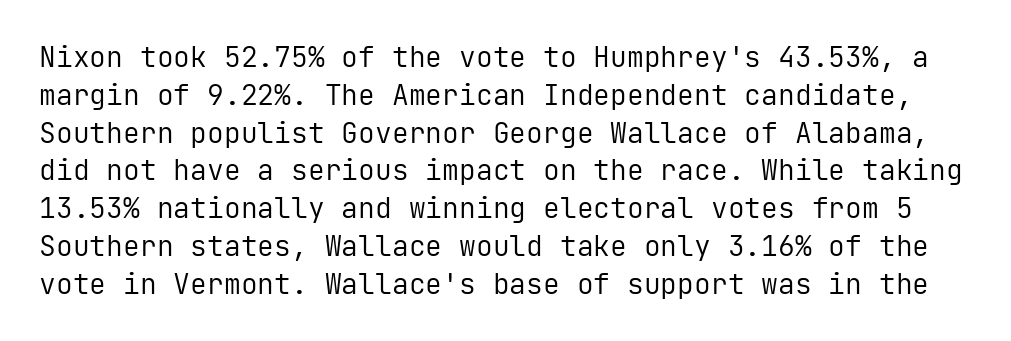
Q: Is the text bold? A: No.
Q: Is the text italic (slanted)? A: No, it is upright.
Q: Is the typeface a serif or a sans-serif typeface? A: Sans-serif.
Q: Is the text underlined? A: No.
Q: Is the spacing between letters normal or unusually wide? A: Normal.
Q: Is the spacing between lines tight, normal or loose? A: Normal.
Q: Width (condensed, normal, or wide)? A: Normal.
Q: Stroke contrast? A: Low.
Q: x-height? A: Medium.
Q: Monospaced? A: Yes.
